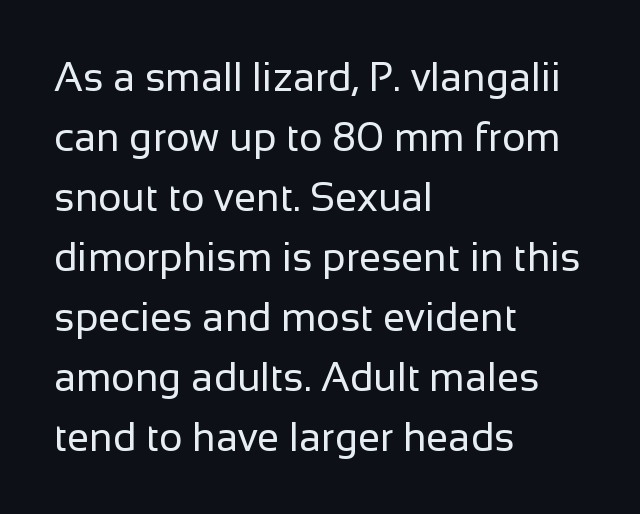
This sample has the flowing, uneven cadence of proportional lettering. Look at the bottom of the vertical strokes: they stop flat, with no serifs. Check the space under the baseline: it is left empty. Tracking value appears to be zero — textbook default spacing. Tall strokes in this sample are plumb rather than angled.
